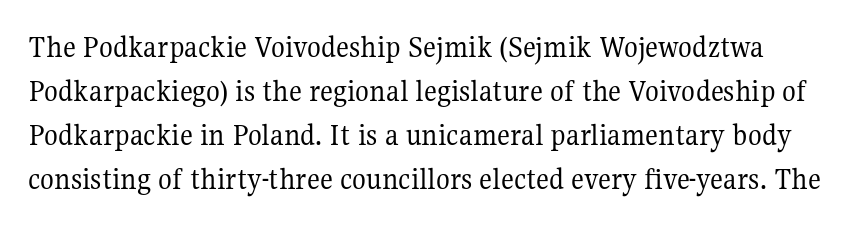
Q: Is the text bold? A: No.
Q: Is the text italic (slanted)? A: No, it is upright.
Q: Is the typeface a serif or a sans-serif typeface? A: Serif.
Q: Is the text underlined? A: No.
Q: Is the spacing between letters normal or unusually wide? A: Normal.
Q: Is the spacing between lines tight, normal or loose? A: Normal.
Q: Width (condensed, normal, or wide)? A: Normal.
Q: Stroke contrast? A: Medium.
Q: x-height? A: Medium.
Q: Monospaced? A: No.
